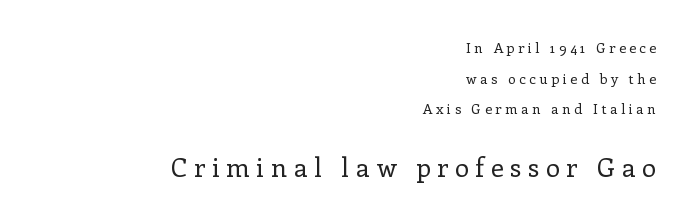
The image shows 26 px text type, upright; set right-aligned, loose line spacing (2.18x), unusually wide letter spacing (+0.25 em), not underlined; the second (bottom) block is 1.86x larger.
